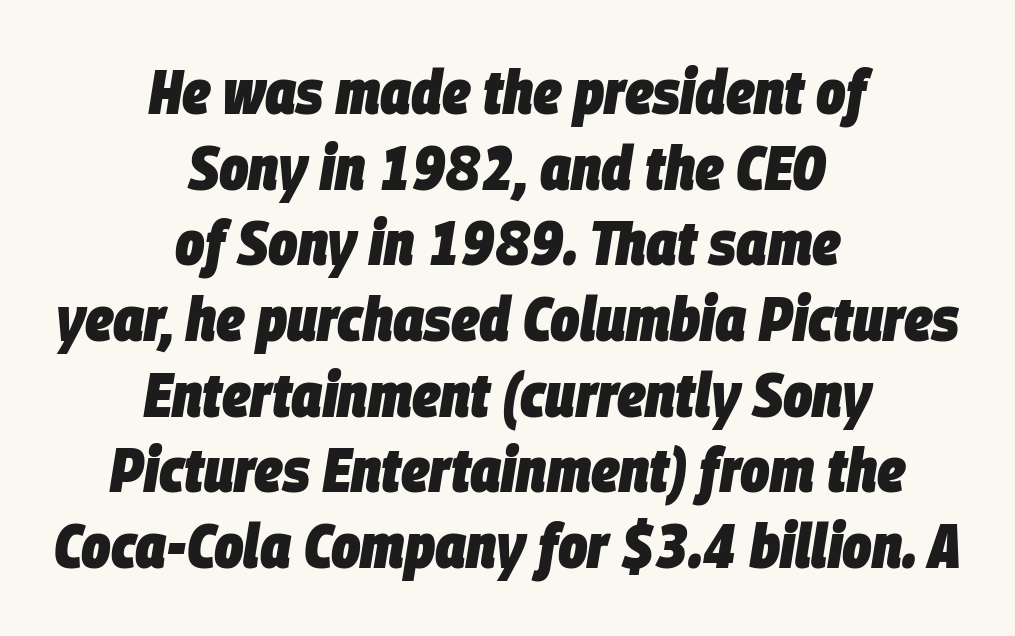
{"italic": "yes", "lean": "right", "slant_degrees": 9, "bold": "yes", "weight": "heavy", "width": "condensed", "stroke_contrast": "low", "x_height": "large", "monospaced": "no", "underline": "no", "align": "center", "line_spacing_ratio": 1.22, "letter_spacing": "normal", "letter_spacing_em": 0.0, "glyph_px": 62}
